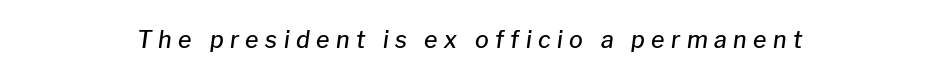
The glyphs have the mass of a demibold cut, below bold. Characters follow at a spacing far wider than the type designer built in. Lines of text with bare space underneath. The specimen reads as italic at a glance. The rendering positions every line midway between the sides.
